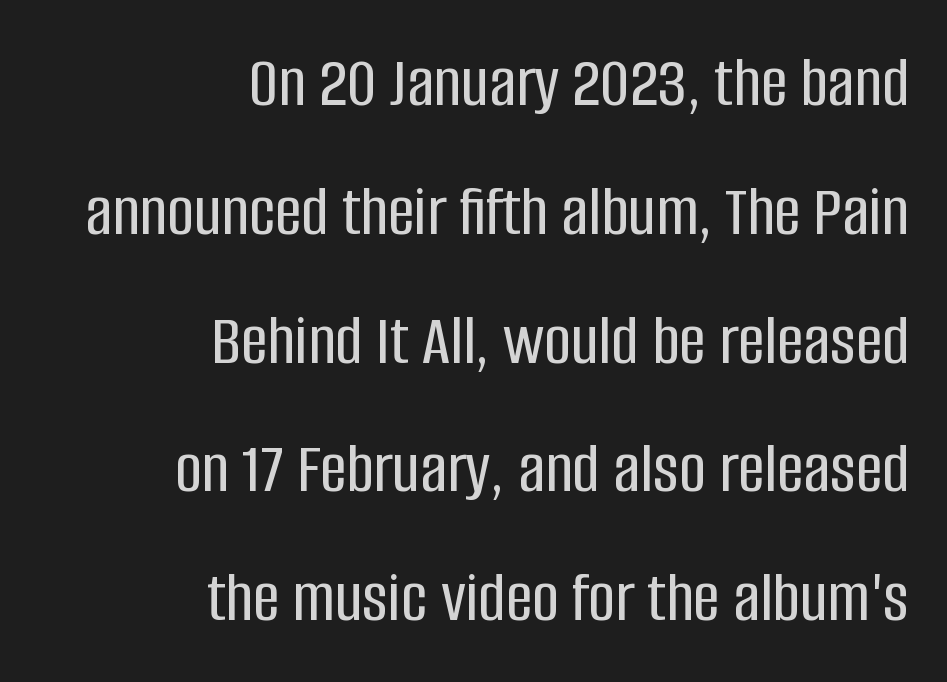
Right-aligned paragraph, ragged on the left. Spacing between characters is what you'd get straight out of the box. Nobody drew a line under any word here. You could not count columns in this text — the font is proportionally spaced.
